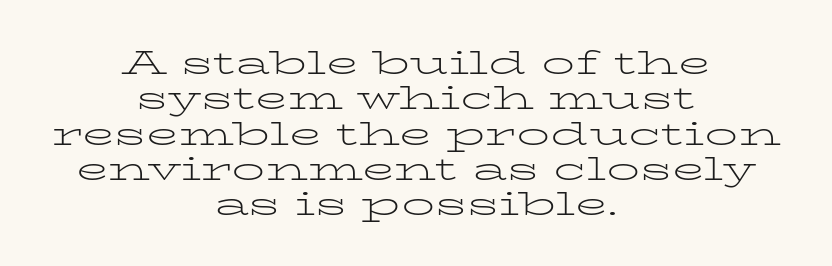
The image shows 33 px light, wide serif type, upright; set centered, tight line spacing (1.07x), normal letter spacing, not underlined; low stroke contrast and a medium x-height.
